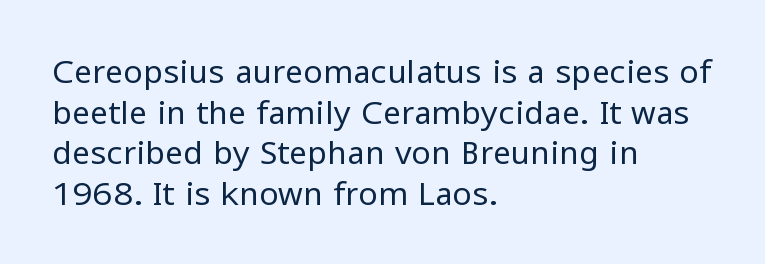
Do the letters lean? They stand straight. These lines are set flush left with a ragged right edge. The typeface has the unassuming heft of standard copy or less. The baseline area is clear. Tracking value appears to be zero — textbook default spacing.
